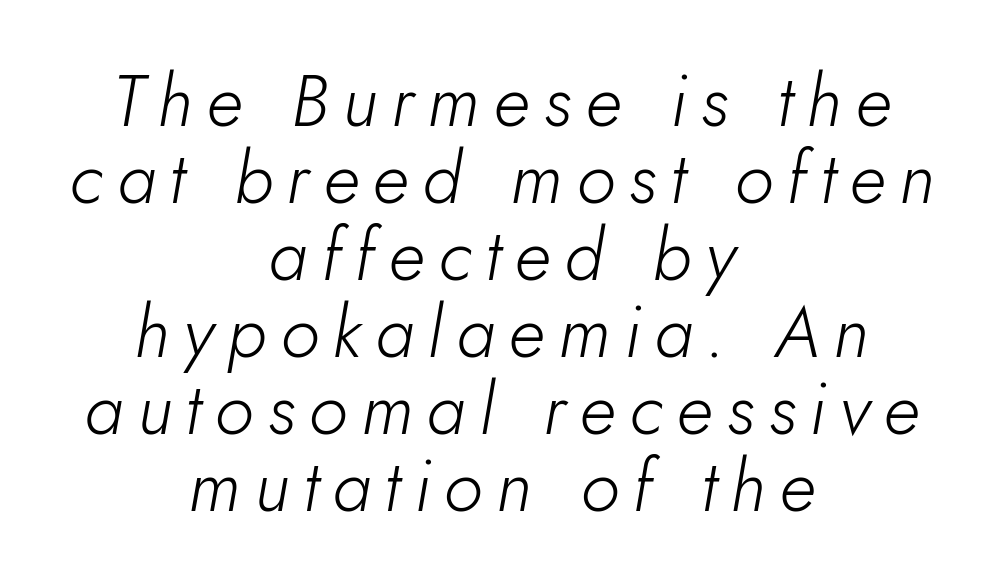
Q: Is the text bold? A: No.
Q: Is the text italic (slanted)? A: Yes, it leans right by about 5 degrees.
Q: Is the text underlined? A: No.
Q: How is the paragraph aligned? A: Centered.
Q: Is the spacing between lines tight, normal or loose? A: Tight.
Q: Width (condensed, normal, or wide)? A: Normal.
Q: Stroke contrast? A: Low.
Q: x-height? A: Small.
Q: Monospaced? A: No.
